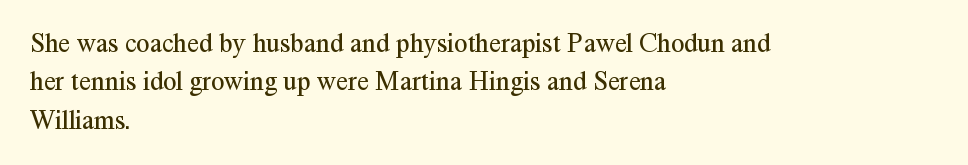
The image shows 27 px text type, upright; set left-aligned, normal line spacing (1.42x), normal letter spacing, not underlined.
